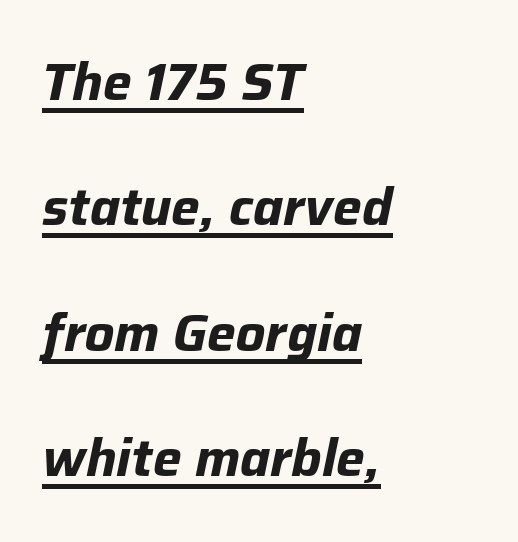
Q: Is the text bold? A: Yes.
Q: Is the text italic (slanted)? A: Yes, it leans right by about 12 degrees.
Q: Is the text underlined? A: Yes.
Q: How is the paragraph aligned? A: Left-aligned.
Q: Is the spacing between letters normal or unusually wide? A: Normal.
Q: Is the spacing between lines tight, normal or loose? A: Loose.
Q: Width (condensed, normal, or wide)? A: Normal.
Q: Stroke contrast? A: Low.
Q: x-height? A: Medium.
Q: Monospaced? A: No.
